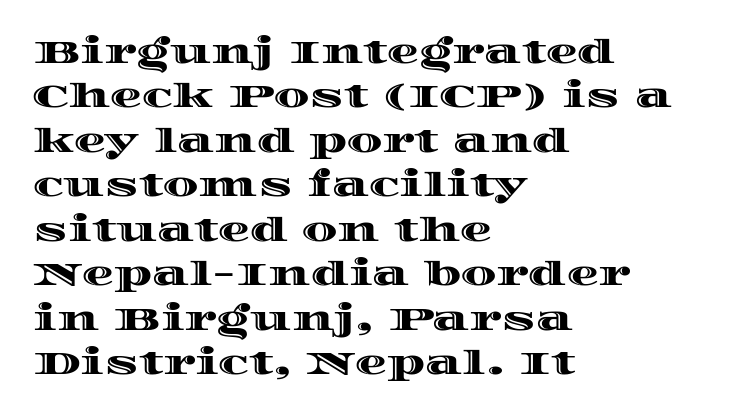
Style check: upright. The zone under the glyphs is completely vacant. Look at the tracking — it's just the regular setting, nothing added. Note the varied advance widths — an 'i' is clearly narrower than an 'm'.
